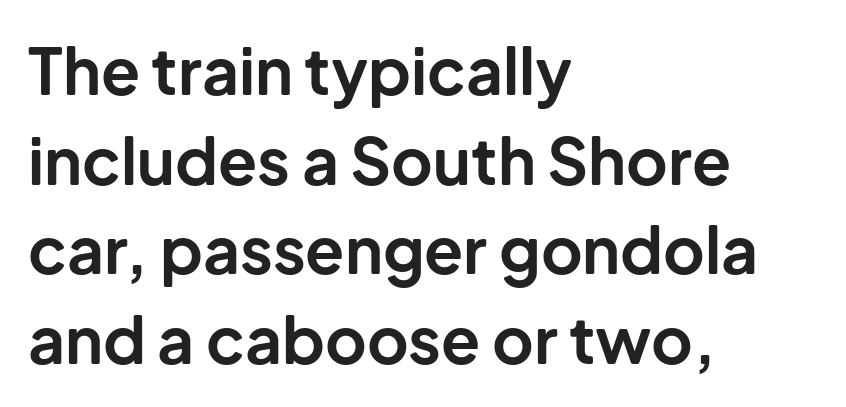
Q: Is the text bold? A: Yes.
Q: Is the text italic (slanted)? A: No, it is upright.
Q: Is the typeface a serif or a sans-serif typeface? A: Sans-serif.
Q: Is the text underlined? A: No.
Q: How is the paragraph aligned? A: Left-aligned.
Q: Is the spacing between letters normal or unusually wide? A: Normal.
Q: Is the spacing between lines tight, normal or loose? A: Normal.
Q: Width (condensed, normal, or wide)? A: Normal.
Q: Stroke contrast? A: Low.
Q: x-height? A: Medium.
Q: Monospaced? A: No.
